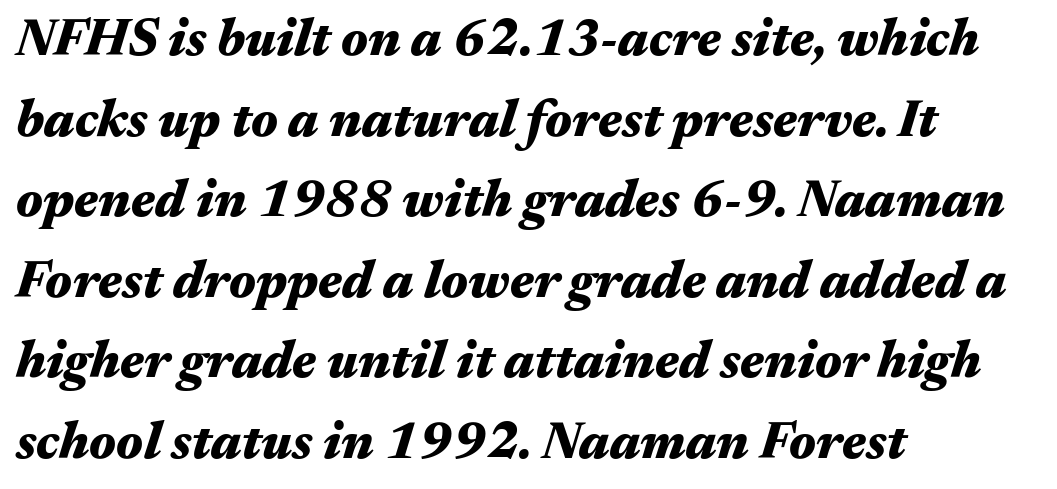
{"italic": "yes", "lean": "right", "slant_degrees": 17, "bold": "yes", "weight": "heavy", "width": "wide", "stroke_contrast": "medium", "x_height": "medium", "monospaced": "no", "underline": "no", "align": "left", "line_spacing": "normal", "line_spacing_ratio": 1.55, "letter_spacing": "normal", "letter_spacing_em": 0.0, "glyph_px": 52}
